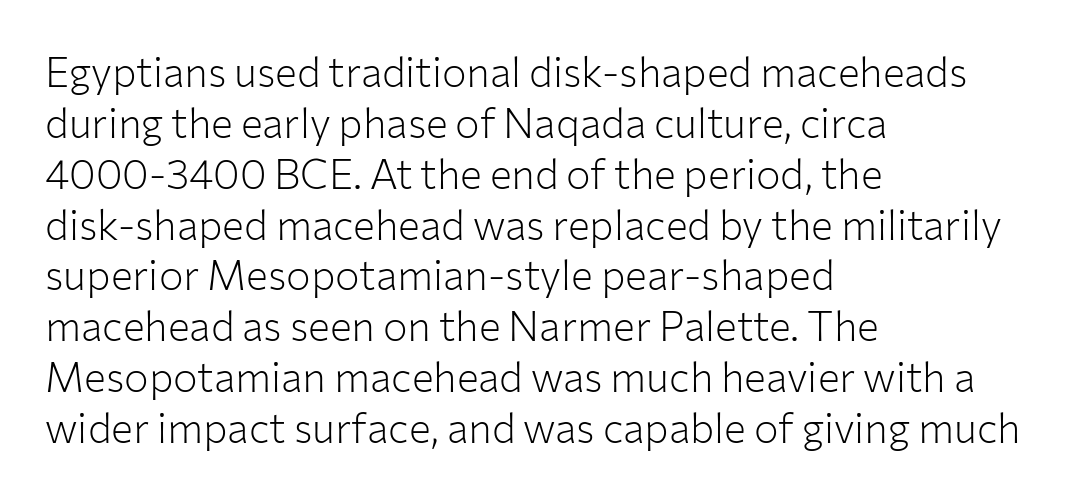
Q: Is the text bold? A: No.
Q: Is the text italic (slanted)? A: No, it is upright.
Q: Is the typeface a serif or a sans-serif typeface? A: Sans-serif.
Q: Is the text underlined? A: No.
Q: How is the paragraph aligned? A: Left-aligned.
Q: Is the spacing between letters normal or unusually wide? A: Normal.
Q: Width (condensed, normal, or wide)? A: Normal.
Q: Stroke contrast? A: Low.
Q: x-height? A: Medium.
Q: Monospaced? A: No.
